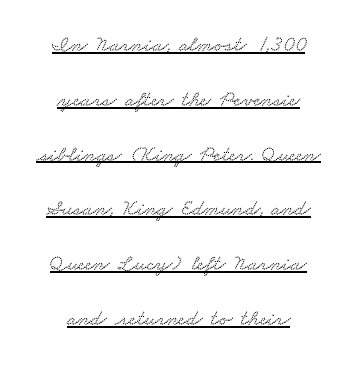
Q: Is the text underlined? A: Yes.
Q: How is the paragraph aligned? A: Centered.
Q: Is the spacing between letters normal or unusually wide? A: Normal.
Q: Is the spacing between lines tight, normal or loose? A: Loose.
